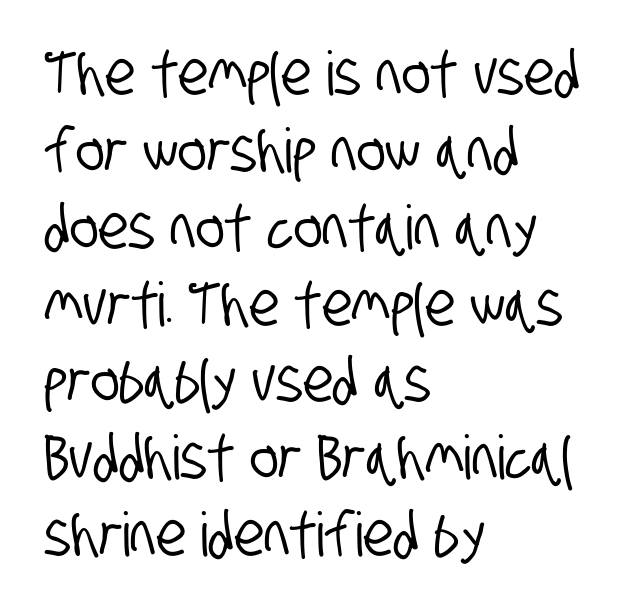
Q: Is the typeface a serif or a sans-serif typeface? A: Sans-serif.
Q: Is the text underlined? A: No.
Q: How is the paragraph aligned? A: Left-aligned.
Q: Is the spacing between letters normal or unusually wide? A: Normal.
Q: Is the spacing between lines tight, normal or loose? A: Normal.
Q: Width (condensed, normal, or wide)? A: Condensed.
Q: Stroke contrast? A: Low.
Q: x-height? A: Large.
Q: Monospaced? A: No.
